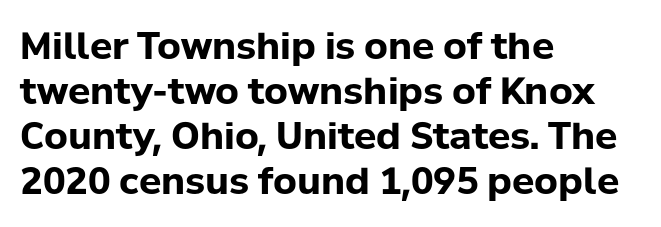
Q: Is the text bold? A: Yes.
Q: Is the text italic (slanted)? A: No, it is upright.
Q: Is the typeface a serif or a sans-serif typeface? A: Sans-serif.
Q: Is the text underlined? A: No.
Q: How is the paragraph aligned? A: Left-aligned.
Q: Is the spacing between letters normal or unusually wide? A: Normal.
Q: Width (condensed, normal, or wide)? A: Normal.
Q: Stroke contrast? A: Low.
Q: x-height? A: Medium.
Q: Monospaced? A: No.
